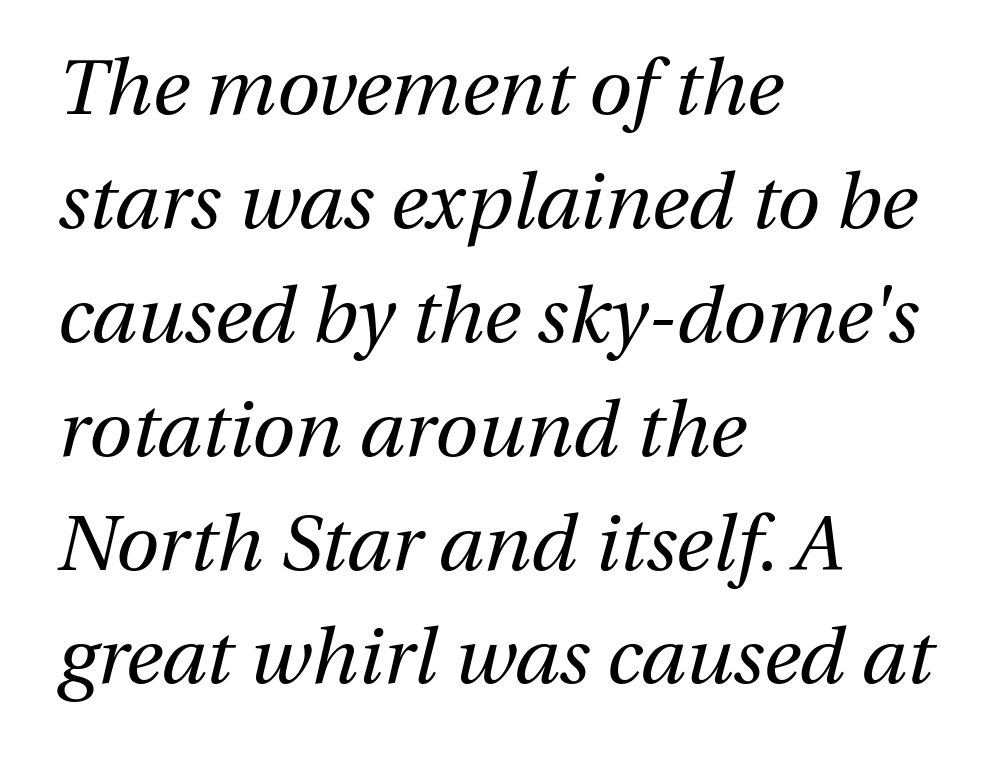
The image shows 78 px regular-weight type, italic (leaning right); set left-aligned, normal line spacing (1.46x), normal letter spacing, not underlined; medium stroke contrast and a medium x-height.
